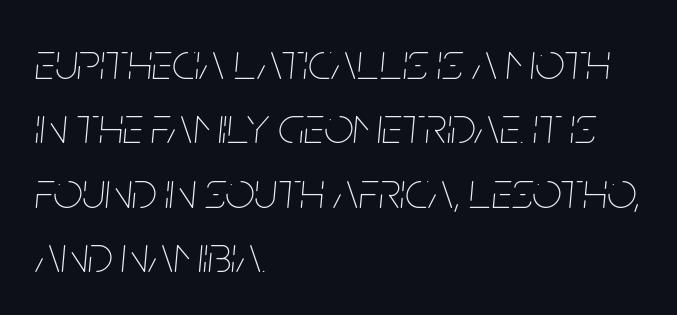
Q: Is the text bold? A: No.
Q: Is the text italic (slanted)? A: Yes, it leans right by about 5 degrees.
Q: Is the text underlined? A: No.
Q: How is the paragraph aligned? A: Left-aligned.
Q: Is the spacing between letters normal or unusually wide? A: Normal.
Q: Width (condensed, normal, or wide)? A: Condensed.
Q: Stroke contrast? A: Low.
Q: x-height? A: Large.
Q: Monospaced? A: No.
